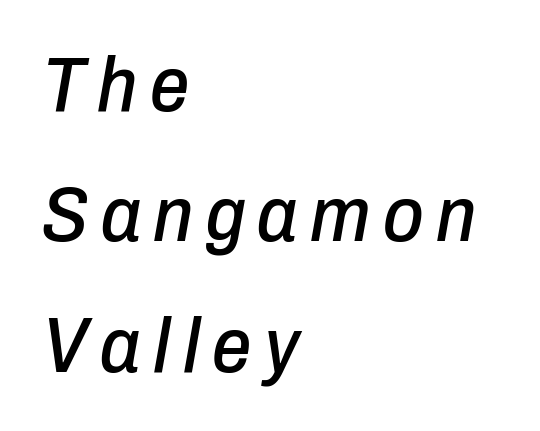
The image shows 78 px condensed type, italic (leaning right); set left-aligned, normal line spacing (1.67x), not underlined; low stroke contrast and a medium x-height.
